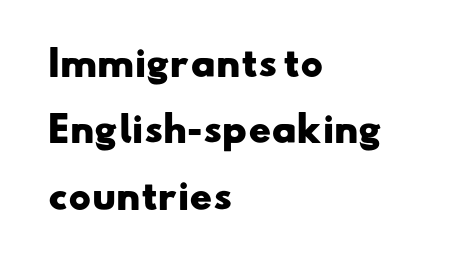
The image shows 34 px heavy, wide sans-serif type; set left-aligned, loose line spacing (1.95x), normal letter spacing, not underlined; low stroke contrast and a small x-height.
